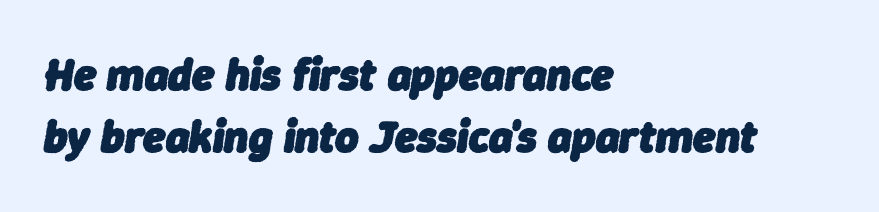
The specimen reads as italic at a glance. One glance says typical: line gaps are just what's usual. Spacing verdict: proportional, widths tailored to each character. Compared with a centered layout, this one pins lines to the left instead. Strokes here are thick enough to call this a true bold.
